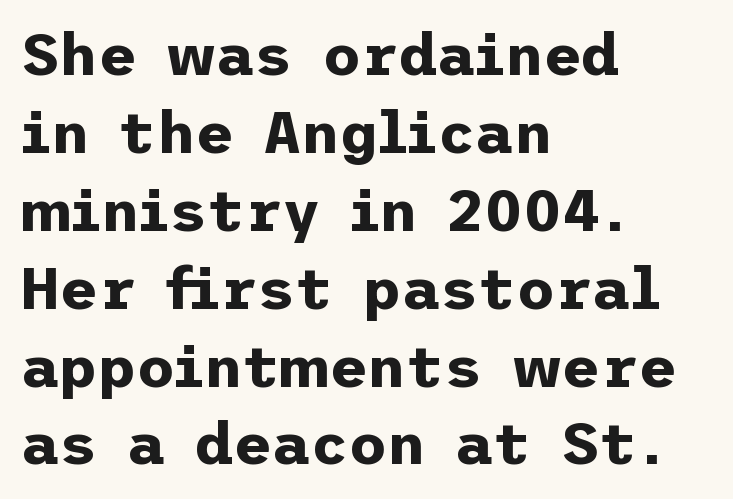
Chunky letters — that's bold for sure. The passage is arranged the way most books set body copy — flush left. Observe the absence of serifs on each vertical stroke in this sample. These lines keep a tight, regular rhythm from letter to letter. Leading: standard.
